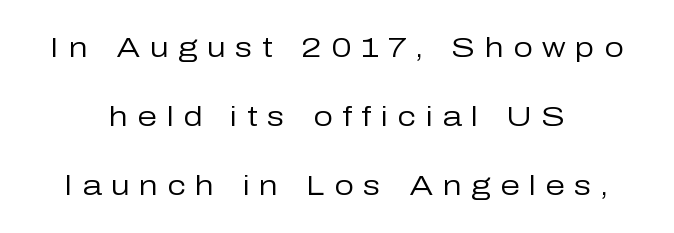
{"serif": "no", "italic": "no", "bold": "no", "weight": "regular", "width": "normal", "stroke_contrast": "low", "x_height": "medium", "monospaced": "no", "underline": "no", "align": "center", "line_spacing": "loose", "line_spacing_ratio": 2.46, "letter_spacing": "wide", "letter_spacing_em": 0.34, "glyph_px": 28}
